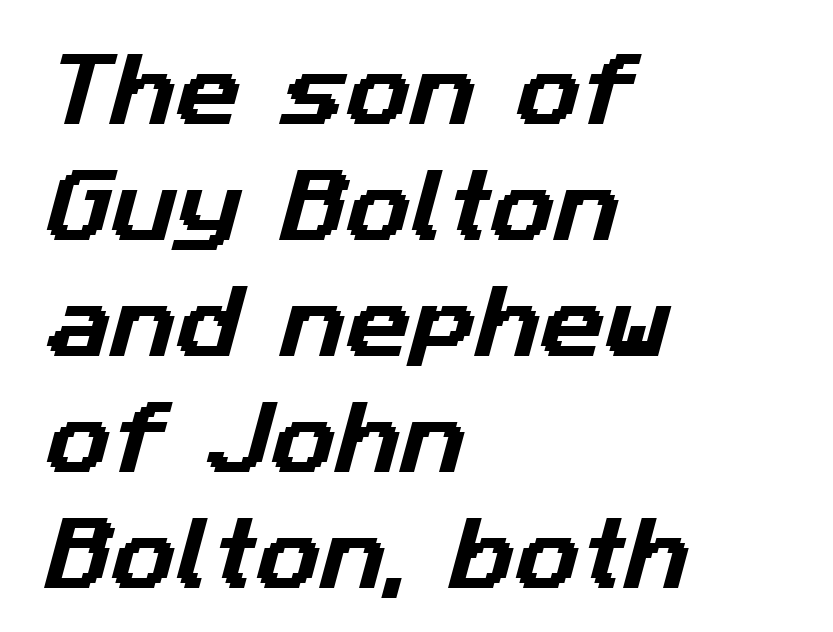
Q: Is the typeface a serif or a sans-serif typeface? A: Sans-serif.
Q: Is the text underlined? A: No.
Q: How is the paragraph aligned? A: Left-aligned.
Q: Is the spacing between letters normal or unusually wide? A: Normal.
Q: Is the spacing between lines tight, normal or loose? A: Normal.
Q: Width (condensed, normal, or wide)? A: Normal.
Q: Stroke contrast? A: Low.
Q: x-height? A: Medium.
Q: Monospaced? A: No.
